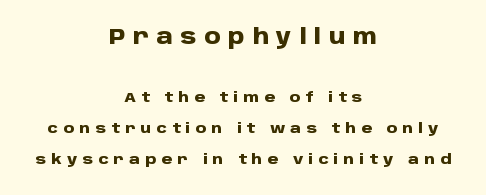
Tracking value appears strongly positive — letters spread wide. The strip under each line holds only bare page. How would I describe the line gaps? Wide and relaxed. Character size in the leading block exceeds that of the trailing block.
